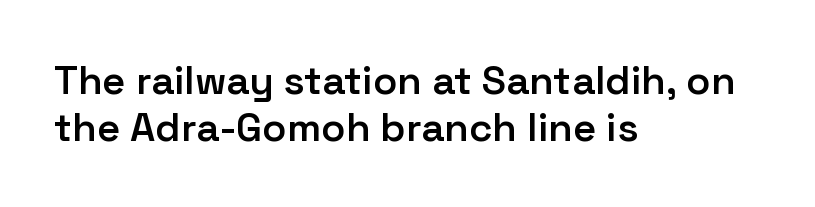
Horizontally, the lines are justified to the leading edge only. Looks like regular typesetting: each glyph gets only the width it needs. In terms of letterspacing, this is plain default setting. This is moderately heavy type, rendered in semibold.
